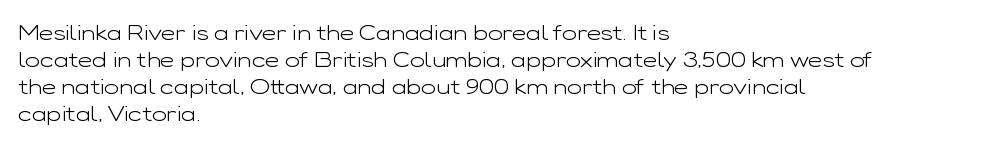
Honestly, the letter spacing is just normal — you wouldn't notice it. A student would call this left alignment; a typographer would say flush left, rag right. The font sits on the lighter half of the weight spectrum, regular included. Just letters on the line, the space beneath them empty.
